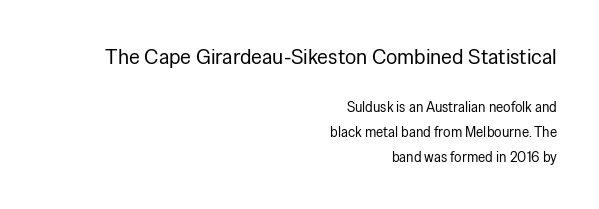
The image shows 21 px text type, upright; set right-aligned, line spacing 1.8x, normal letter spacing, not underlined; the first (top) block is 1.5x larger.
